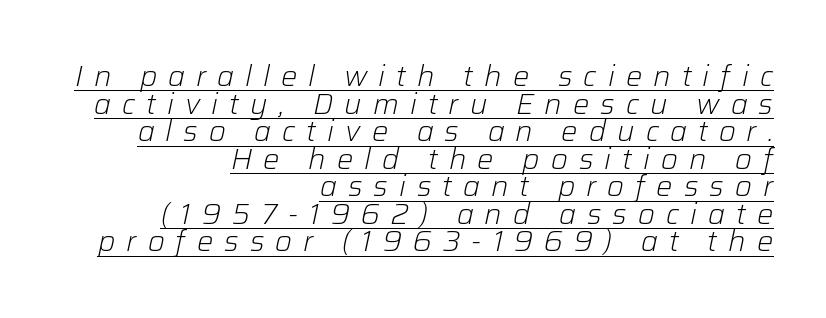
{"italic": "yes", "lean": "right", "slant_degrees": 12, "bold": "no", "weight": "light", "width": "normal", "stroke_contrast": "low", "x_height": "medium", "monospaced": "no", "underline": "yes", "align": "right", "line_spacing": "tight", "line_spacing_ratio": 0.95, "letter_spacing": "wide", "letter_spacing_em": 0.38, "glyph_px": 29}
